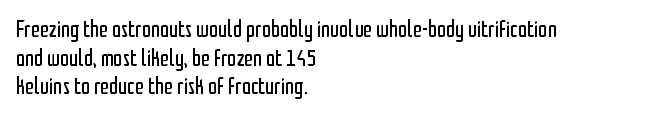
The image shows 23 px text type, upright; set left-aligned, normal line spacing (1.25x), normal letter spacing, not underlined.
